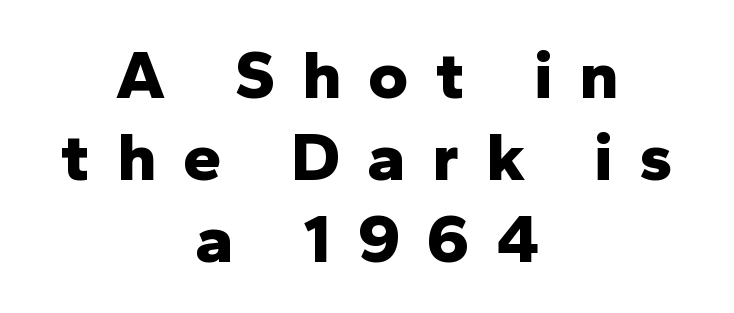
Q: Is the text bold? A: Yes.
Q: Is the text italic (slanted)? A: No, it is upright.
Q: Is the typeface a serif or a sans-serif typeface? A: Sans-serif.
Q: Is the text underlined? A: No.
Q: How is the paragraph aligned? A: Centered.
Q: Is the spacing between letters normal or unusually wide? A: Unusually wide.
Q: Width (condensed, normal, or wide)? A: Normal.
Q: Stroke contrast? A: Low.
Q: x-height? A: Medium.
Q: Monospaced? A: No.
